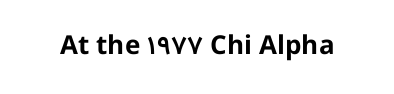
Only glyphs here, with clear space below each row. Rendered with straight, roman letterforms. The glyphs have the mass of a bold cut. Observe the ordinary spacing: letters are neighbours, not strangers.
